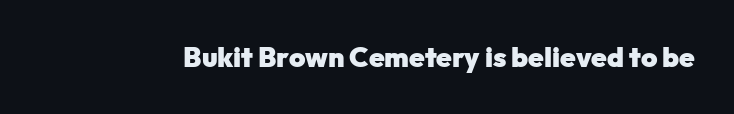
{"serif": "no", "italic": "no", "bold": "yes", "weight": "heavy", "width": "normal", "stroke_contrast": "low", "x_height": "medium", "monospaced": "no", "underline": "no", "letter_spacing": "normal", "letter_spacing_em": 0.0, "glyph_px": 28}
